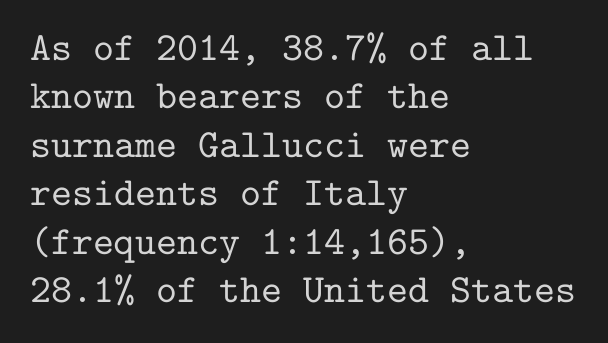
The gap between lines stays unmarked. Each line starts at the same left margin while the right side varies. In terms of letterspacing, this is plain default setting. The lettering stays uniformly vertical, giving the passage a roman look.
